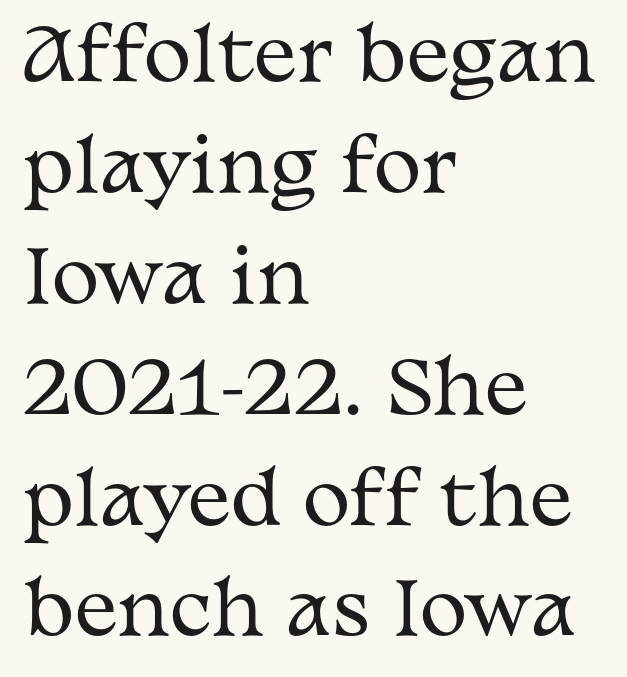
Q: Is the text bold? A: No.
Q: Is the text italic (slanted)? A: No, it is upright.
Q: Is the typeface a serif or a sans-serif typeface? A: Serif.
Q: Is the text underlined? A: No.
Q: How is the paragraph aligned? A: Left-aligned.
Q: Is the spacing between letters normal or unusually wide? A: Normal.
Q: Is the spacing between lines tight, normal or loose? A: Normal.
Q: Width (condensed, normal, or wide)? A: Wide.
Q: Stroke contrast? A: Medium.
Q: x-height? A: Medium.
Q: Monospaced? A: No.
